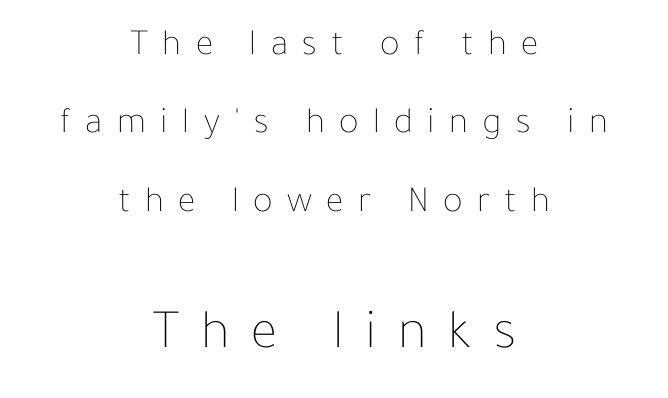
Scale increases going downward across the two blocks. The passage shown is typed in a proportional face where columns would drift. The letterforms stand isolated, each surrounded by extra space. Visually the block forms a symmetrical silhouette, jagged on both flanks. The letters stand upright; this is a roman face. The glyphs are unaccompanied by any horizontal stroke below them.
